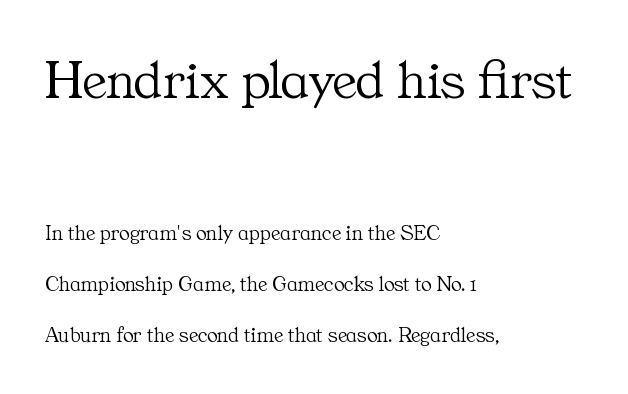
Leading is clearly above the norm, producing a sparse column. Whoever set this made the first block the dominant, larger element. Serif or sans? Serif — the stroke terminals have little feet. Nothing heavy about these letters — not bold at all. Teacher's note: observe the even left margin — that is flush-left alignment. Glyph-to-glyph distance matches everyday printed text.
